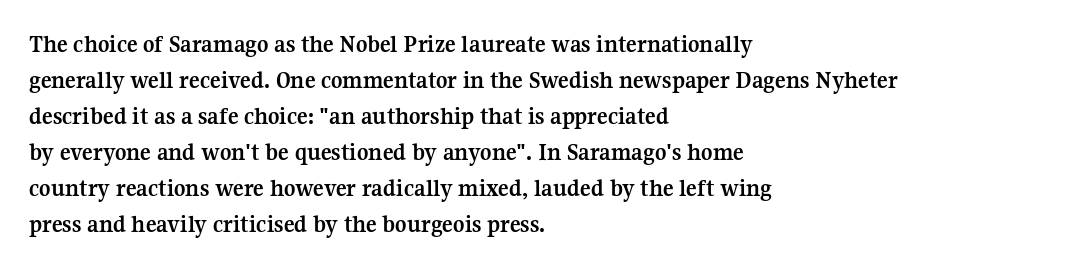
Q: Is the text bold? A: Yes.
Q: Is the text italic (slanted)? A: No, it is upright.
Q: Is the text underlined? A: No.
Q: How is the paragraph aligned? A: Left-aligned.
Q: Is the spacing between letters normal or unusually wide? A: Normal.
Q: Is the spacing between lines tight, normal or loose? A: Normal.
